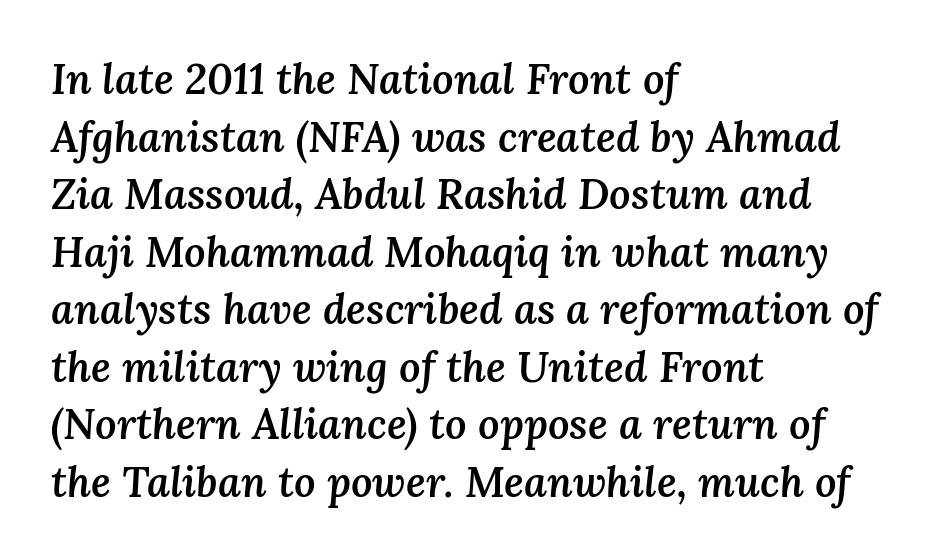
The image shows 42 px semibold type, italic (leaning right); set left-aligned, normal line spacing (1.37x), normal letter spacing, not underlined; medium stroke contrast and a medium x-height.
